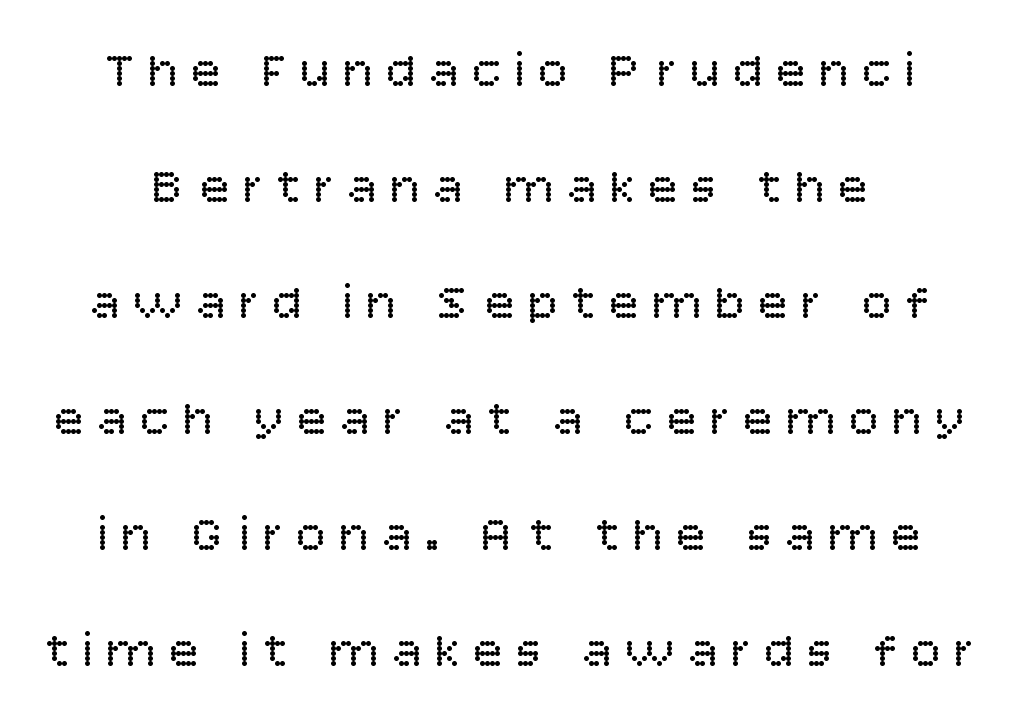
The zone under the glyphs is completely vacant. This is not heavy type; no bold has been used. Nope, no serifs anywhere on these letters. There is plenty of visible air inserted between adjacent glyphs. Does the lettering tilt? It doesn't — this is upright.
